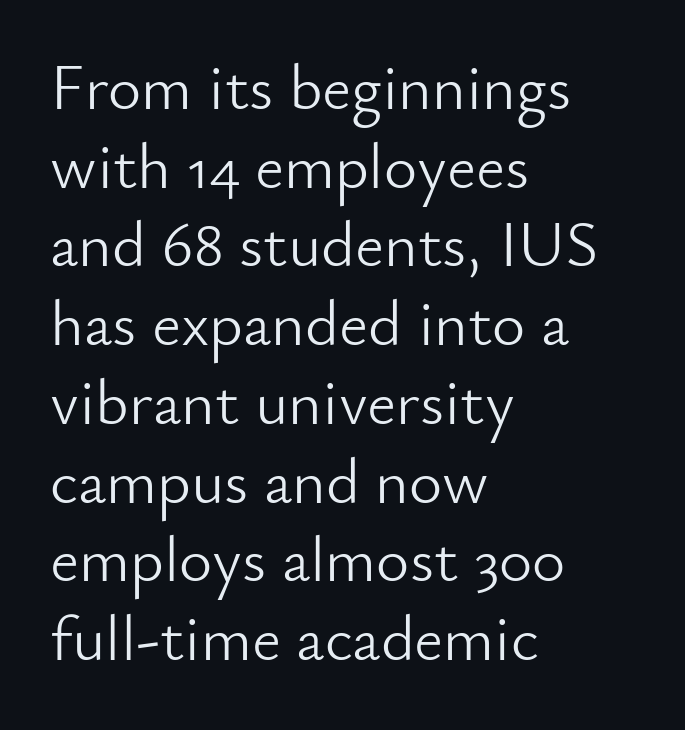
The image shows 64 px light sans-serif type, upright; set left-aligned, line spacing 1.23x, normal letter spacing, not underlined; low stroke contrast and a small x-height.
